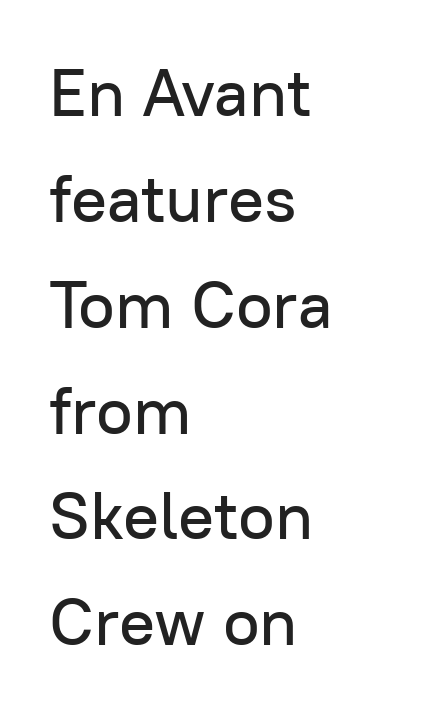
{"serif": "no", "italic": "no", "width": "normal", "stroke_contrast": "low", "x_height": "medium", "monospaced": "no", "underline": "no", "align": "left", "line_spacing": "normal", "line_spacing_ratio": 1.58, "letter_spacing": "normal", "letter_spacing_em": 0.0, "glyph_px": 67}
